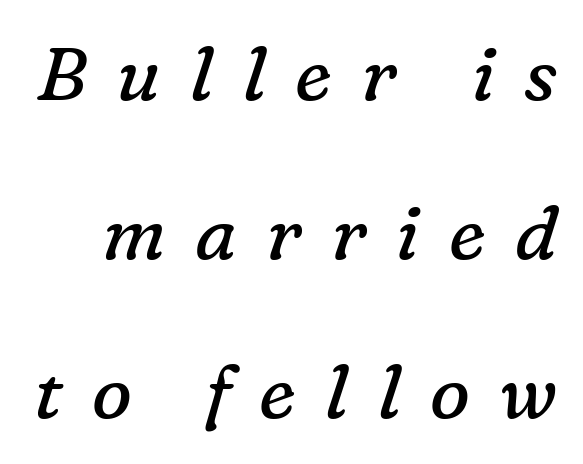
The image shows 75 px regular-weight serif type, italic (leaning right); set loose line spacing (2.12x), unusually wide letter spacing (+0.39 em), not underlined; low stroke contrast and a medium x-height.
